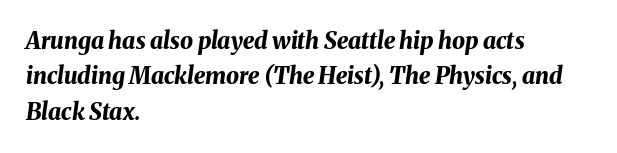
This sample uses an oblique cut, with every glyph tilted off the vertical. Glyph-to-glyph distance matches everyday printed text. The strip under each line holds only bare page. The passage shown stacks its lines at a standard gap. Is the type bold? Yes — the strokes are clearly thick and heavy.
